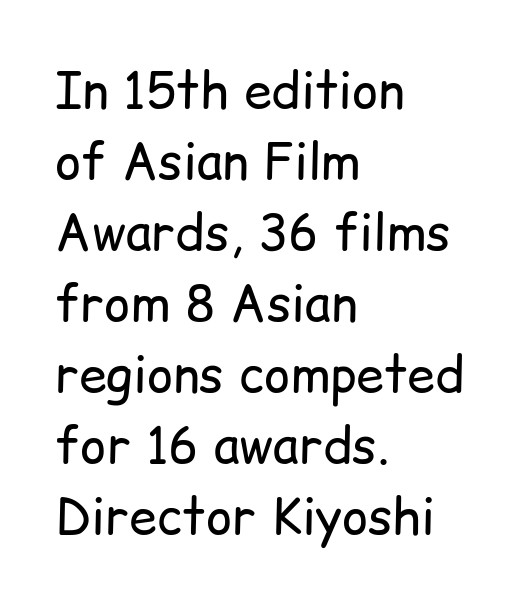
The image shows 50 px regular-weight sans-serif type, upright; set left-aligned, normal line spacing (1.42x), normal letter spacing, not underlined; low stroke contrast and a medium x-height.
